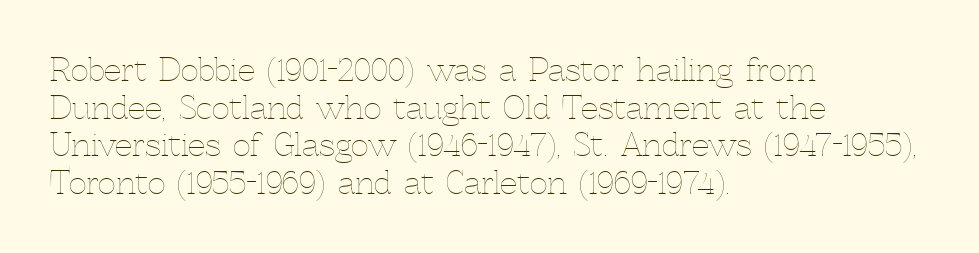
Q: Is the text bold? A: No.
Q: Is the text italic (slanted)? A: No, it is upright.
Q: Is the text underlined? A: No.
Q: How is the paragraph aligned? A: Left-aligned.
Q: Is the spacing between letters normal or unusually wide? A: Normal.
Q: Width (condensed, normal, or wide)? A: Normal.
Q: x-height? A: Medium.
Q: Monospaced? A: No.
